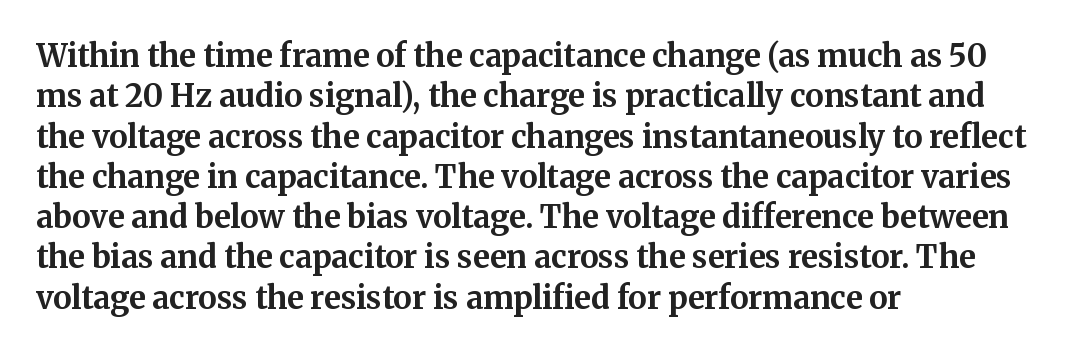
Q: Is the text bold? A: Yes.
Q: Is the text italic (slanted)? A: No, it is upright.
Q: Is the typeface a serif or a sans-serif typeface? A: Serif.
Q: Is the text underlined? A: No.
Q: How is the paragraph aligned? A: Left-aligned.
Q: Is the spacing between letters normal or unusually wide? A: Normal.
Q: Is the spacing between lines tight, normal or loose? A: Normal.
Q: Width (condensed, normal, or wide)? A: Normal.
Q: Stroke contrast? A: Medium.
Q: x-height? A: Medium.
Q: Monospaced? A: No.
